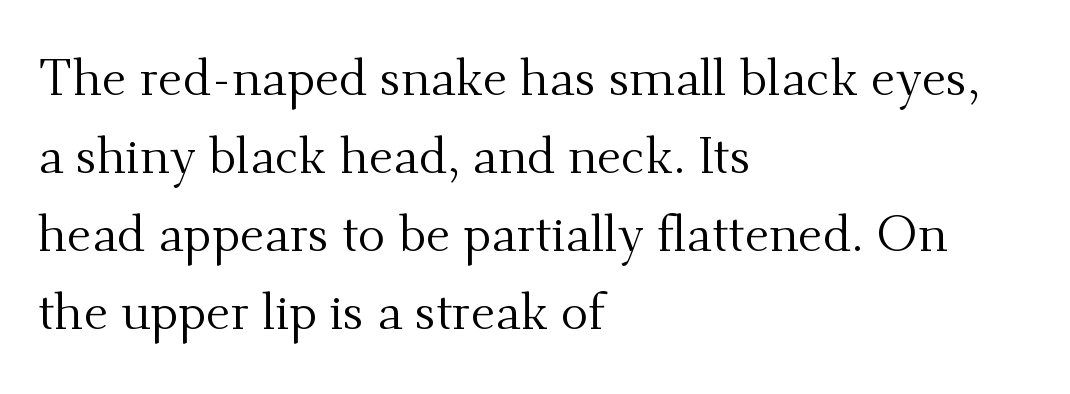
The image shows 51 px regular-weight serif type, upright; set left-aligned, normal line spacing (1.53x), normal letter spacing, not underlined; medium stroke contrast and a small x-height.
